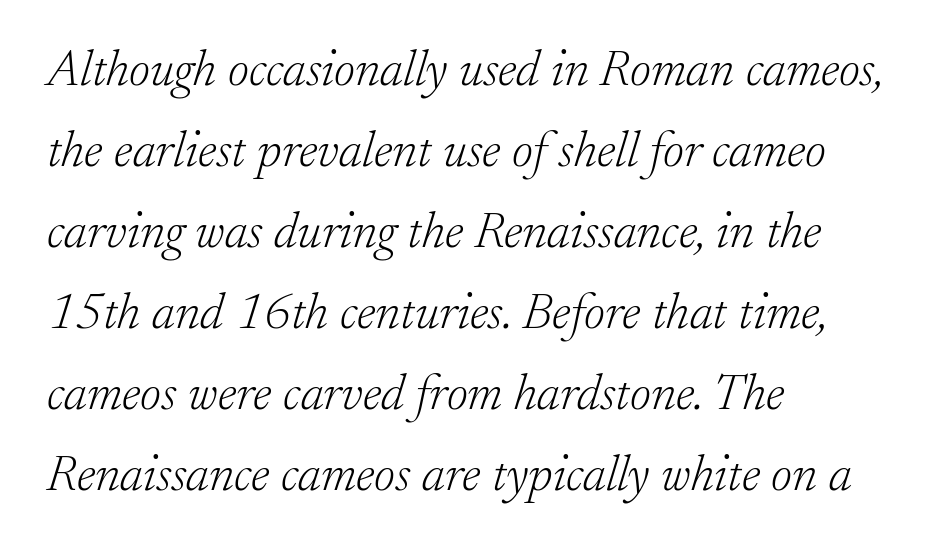
The image shows 51 px light serif type, italic (leaning right); set left-aligned, normal line spacing (1.59x), normal letter spacing, not underlined; low stroke contrast and a small x-height.
